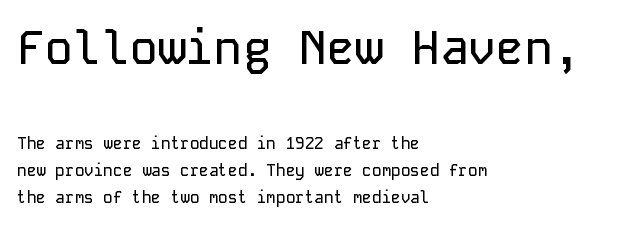
Q: Is the text italic (slanted)? A: No, it is upright.
Q: Is the typeface a serif or a sans-serif typeface? A: Sans-serif.
Q: Is the text underlined? A: No.
Q: How is the paragraph aligned? A: Left-aligned.
Q: Is the spacing between letters normal or unusually wide? A: Normal.
Q: Is the spacing between lines tight, normal or loose? A: Normal.
Q: Which block of text is set in a larger size, the first (top) or the second (bottom)? A: The first (top) one.
Q: Width (condensed, normal, or wide)? A: Normal.
Q: Stroke contrast? A: Low.
Q: x-height? A: Medium.
Q: Monospaced? A: Yes.
